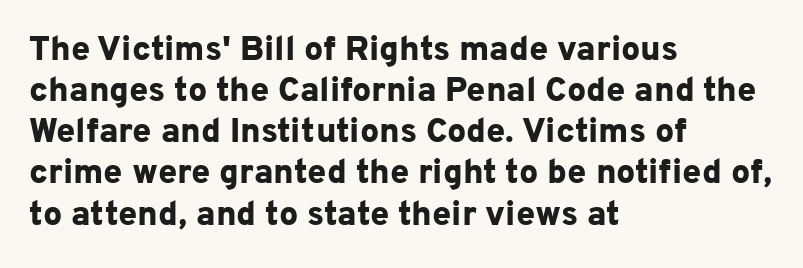
The lines in this sample share a left origin and differ only in where they stop. Stroke thickness is high; the sample reads as a true bold. The space beneath each line is pristine and unruled. A typesetter would call this proportional, since set widths differ per character. The type sits square on the baseline with zero lean.
